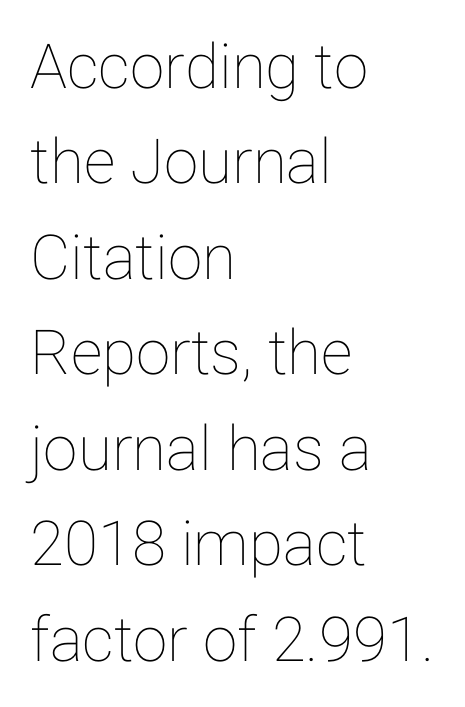
{"italic": "no", "width": "normal", "stroke_contrast": "low", "x_height": "medium", "monospaced": "no", "underline": "no", "align": "left", "line_spacing": "normal", "line_spacing_ratio": 1.54, "letter_spacing": "normal", "letter_spacing_em": 0.0, "glyph_px": 62}
